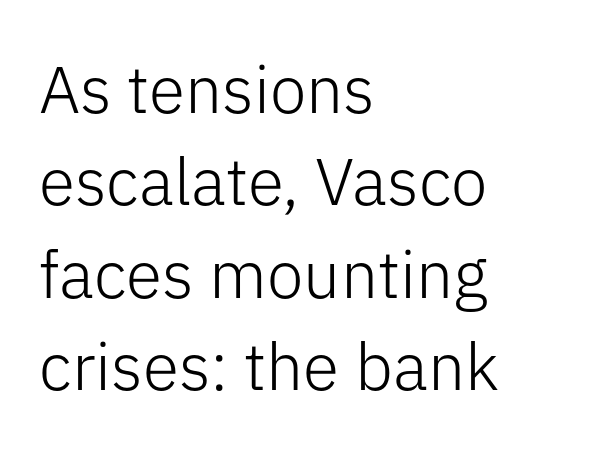
Q: Is the text bold? A: No.
Q: Is the text italic (slanted)? A: No, it is upright.
Q: Is the typeface a serif or a sans-serif typeface? A: Sans-serif.
Q: Is the text underlined? A: No.
Q: How is the paragraph aligned? A: Left-aligned.
Q: Is the spacing between letters normal or unusually wide? A: Normal.
Q: Is the spacing between lines tight, normal or loose? A: Normal.
Q: Width (condensed, normal, or wide)? A: Normal.
Q: Stroke contrast? A: Low.
Q: x-height? A: Medium.
Q: Monospaced? A: No.
